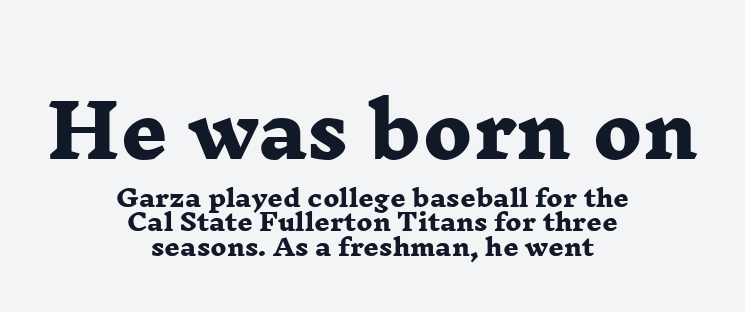
Clear beneath every line of the passage. Classification — serif. The horizontal fit of the characters is conventional and even. Horizontal alignment here is central, giving a formal, balanced look.
